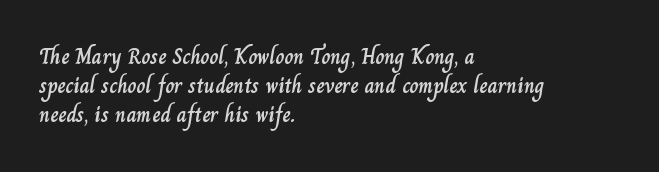
The horizontal fit of the characters is conventional and even. These lines are set flush left with a ragged right edge. Glance below the letters and you will spot only blank space.
